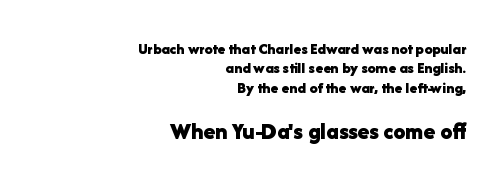
The image shows 24 px bold type, upright; set right-aligned, line spacing 1.21x, normal letter spacing, not underlined; the second (bottom) block is 1.5x larger.
